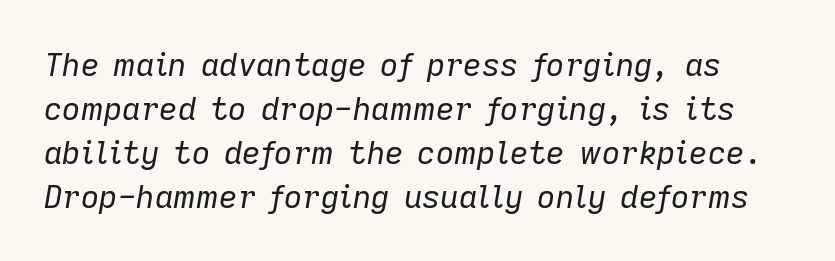
Vertically, the passage feels balanced, rows spaced as you'd expect. Italic: yes, the glyphs are oblique. Each word holds together tightly as a unit, with standard inter-letter gaps. The font is comparable to plain body text, perhaps lighter.
